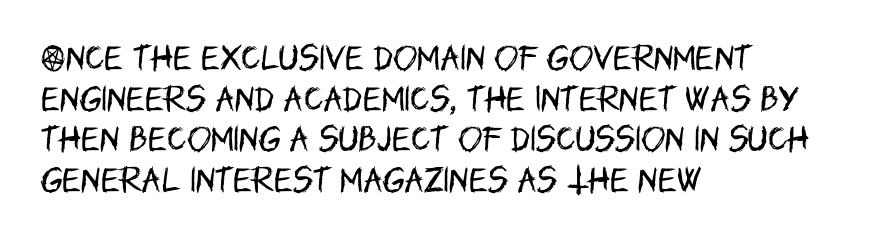
{"serif": "no", "italic": "no", "bold": "no", "weight": "regular", "width": "condensed", "stroke_contrast": "low", "x_height": "large", "monospaced": "no", "underline": "no", "align": "left", "line_spacing": "normal", "line_spacing_ratio": 1.4, "letter_spacing": "normal", "letter_spacing_em": 0.0, "glyph_px": 29}
